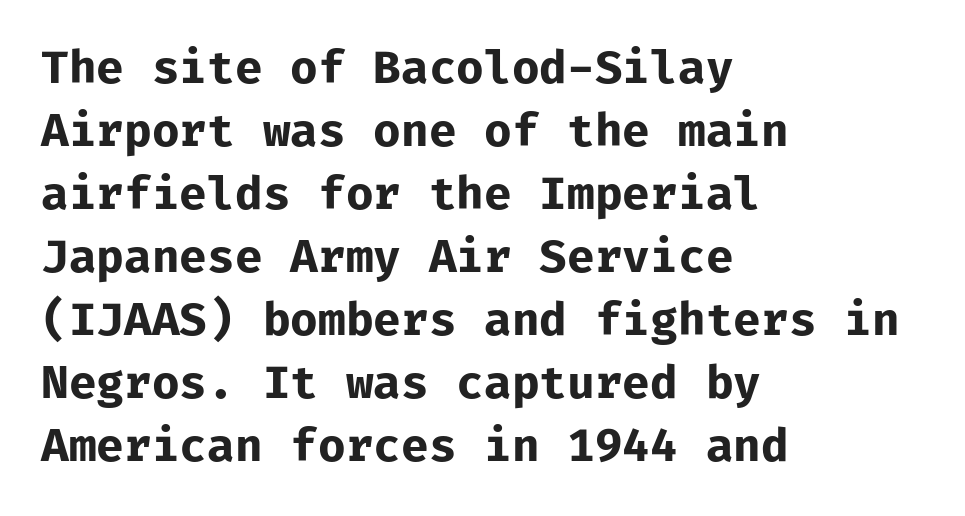
Q: Is the text bold? A: Yes.
Q: Is the text italic (slanted)? A: No, it is upright.
Q: Is the typeface a serif or a sans-serif typeface? A: Sans-serif.
Q: Is the text underlined? A: No.
Q: How is the paragraph aligned? A: Left-aligned.
Q: Is the spacing between letters normal or unusually wide? A: Normal.
Q: Is the spacing between lines tight, normal or loose? A: Normal.
Q: Width (condensed, normal, or wide)? A: Normal.
Q: Stroke contrast? A: Low.
Q: x-height? A: Medium.
